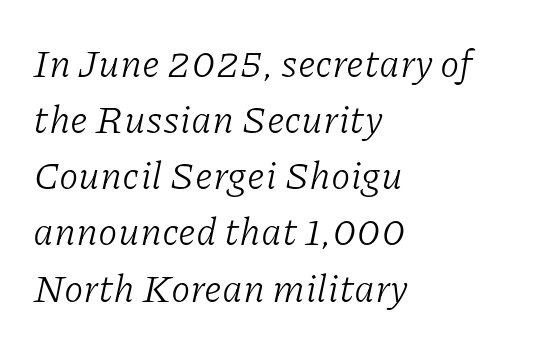
{"serif": "yes", "italic": "yes", "lean": "right", "slant_degrees": 11, "bold": "no", "weight": "light", "width": "normal", "stroke_contrast": "low", "x_height": "medium", "monospaced": "no", "underline": "no", "align": "left", "line_spacing": "normal", "line_spacing_ratio": 1.44, "letter_spacing": "normal", "letter_spacing_em": 0.0, "glyph_px": 39}
